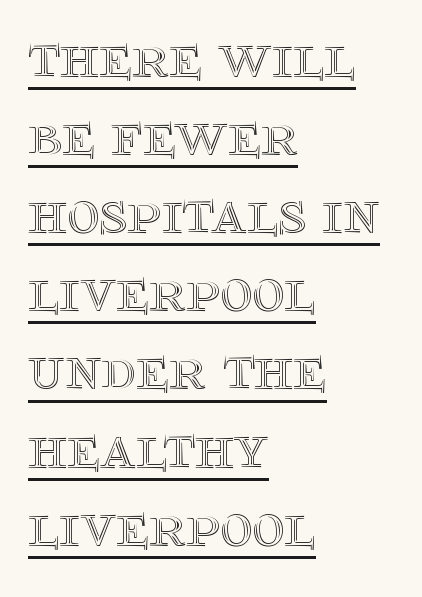
Q: Is the text italic (slanted)? A: No, it is upright.
Q: Is the text underlined? A: Yes.
Q: How is the paragraph aligned? A: Left-aligned.
Q: Is the spacing between letters normal or unusually wide? A: Normal.
Q: Is the spacing between lines tight, normal or loose? A: Normal.
Q: Width (condensed, normal, or wide)? A: Normal.
Q: x-height? A: Large.
Q: Monospaced? A: No.
